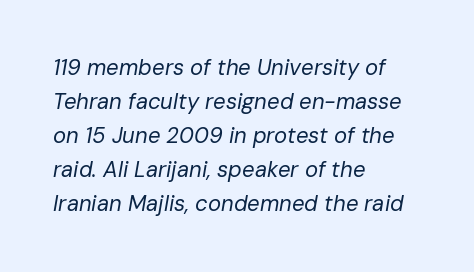
These lines sit exactly where default settings would place them. The letters are slanted; this is an italic face. Glance below the letters and you will spot only blank space. The paragraph shown leans on its left margin. The tracking reads as untouched default to a designer's eye. Compared with a typical body face, this is equally light or lighter still.
